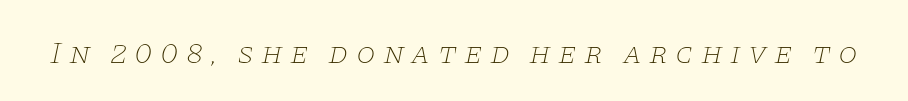
The image shows 31 px thin, wide serif type, italic (leaning right); set unusually wide letter spacing (+0.23 em), not underlined; low stroke contrast and a large x-height.
